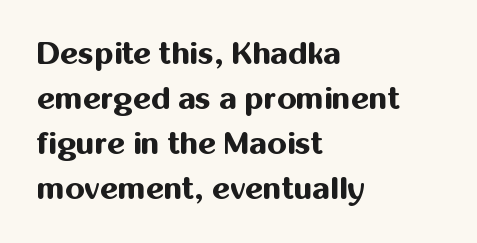
The image shows 31 px bold sans-serif type, upright; set left-aligned, normal line spacing (1.45x), normal letter spacing, not underlined; medium stroke contrast and a medium x-height.
